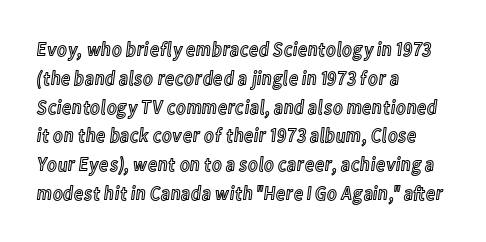
The image shows 20 px text type; set left-aligned, normal line spacing (1.44x), normal letter spacing, not underlined.
